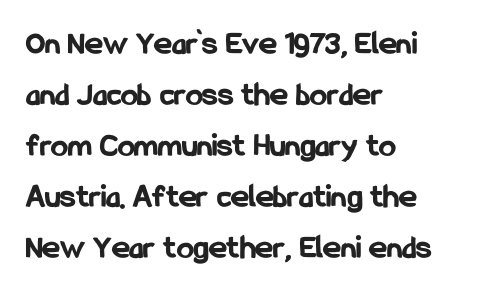
The text block is weighted toward the left margin, trailing off unevenly rightward. Rendered with straight, roman letterforms. The type is set solid horizontally, with unmodified tracking. Each glyph is drawn with heavy, bold strokes.
